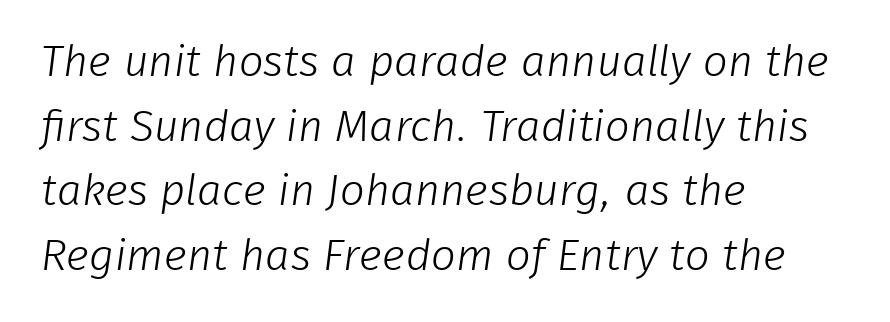
The image shows 44 px light sans-serif type; set left-aligned, normal line spacing (1.47x), normal letter spacing, not underlined; low stroke contrast and a medium x-height.
